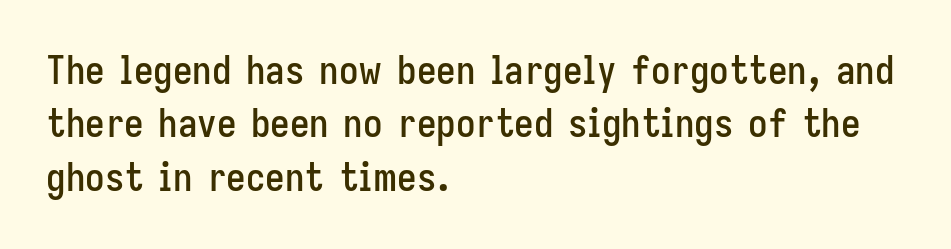
Looks like regular typesetting: each glyph gets only the width it needs. Is the block centered? No — it sits flush against the left margin. Font category for this specimen: sans-serif. Descenders are the only things crossing below the line. The horizontal fit of the characters is conventional and even.
